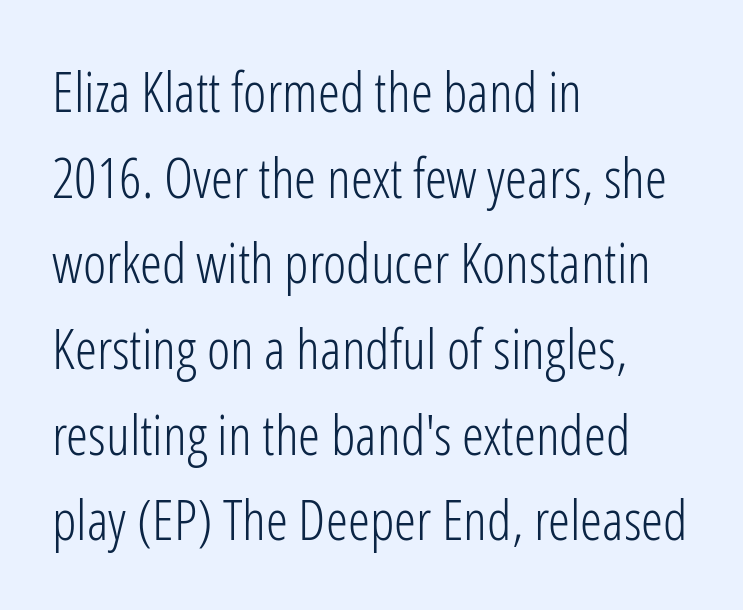
Q: Is the text bold? A: No.
Q: Is the text italic (slanted)? A: No, it is upright.
Q: Is the typeface a serif or a sans-serif typeface? A: Sans-serif.
Q: Is the text underlined? A: No.
Q: How is the paragraph aligned? A: Left-aligned.
Q: Is the spacing between letters normal or unusually wide? A: Normal.
Q: Is the spacing between lines tight, normal or loose? A: Normal.
Q: Width (condensed, normal, or wide)? A: Condensed.
Q: Stroke contrast? A: Low.
Q: x-height? A: Medium.
Q: Monospaced? A: No.
